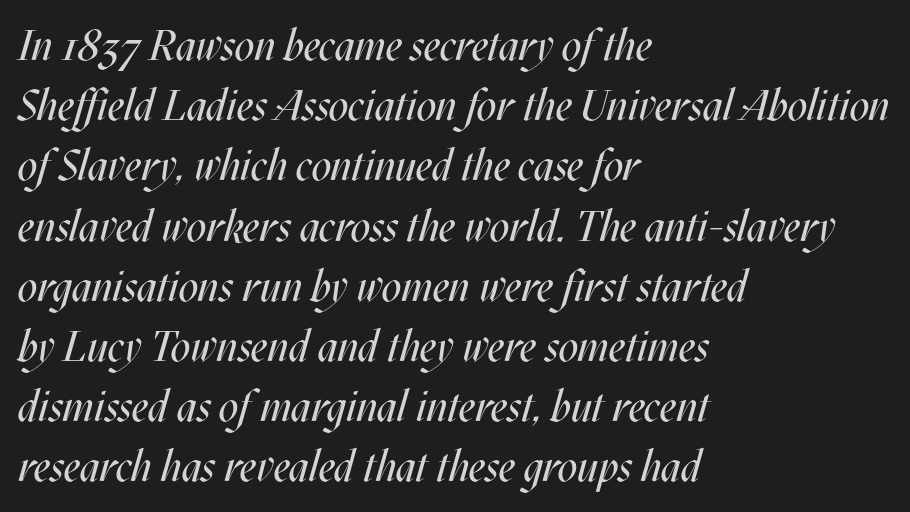
Is the block centered? No — it sits flush against the left margin. Rows of type keep a routine distance in the vertical direction. Caption: standard tracking, unaltered. Nobody drew a line under any word here. Note the varied advance widths — an 'i' is clearly narrower than an 'm'.
